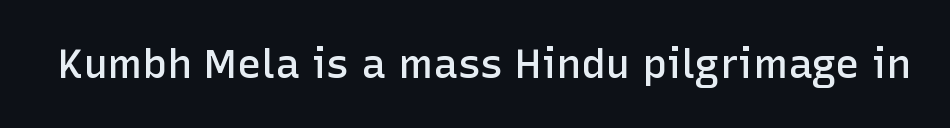
{"serif": "no", "italic": "no", "bold": "semi", "weight": "semibold", "width": "normal", "stroke_contrast": "low", "x_height": "medium", "monospaced": "no", "underline": "no", "letter_spacing": "normal", "letter_spacing_em": 0.0, "glyph_px": 41}
